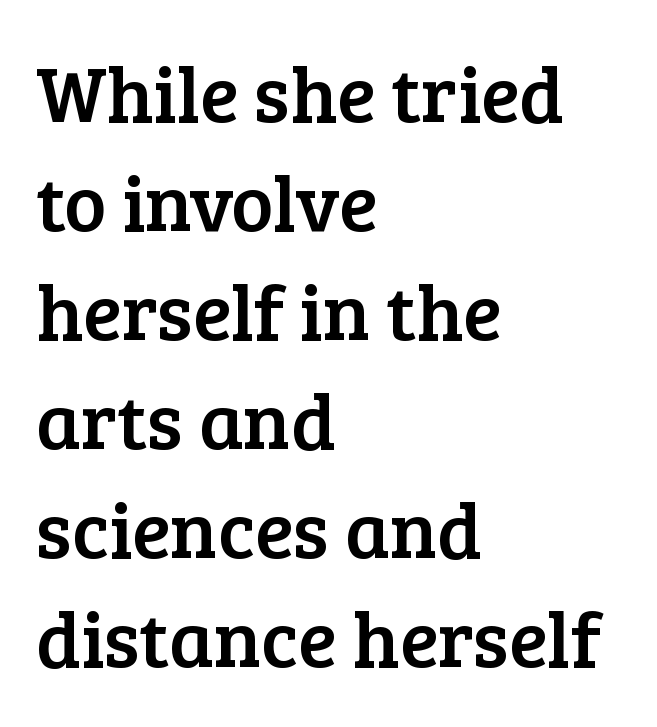
Between one letter and the next there's only the usual sliver of space. Does the lettering tilt? It doesn't — this is upright. This sample keeps an unexceptional amount of space between lines. If you drew a ruler down the left edge, every line would touch it.
